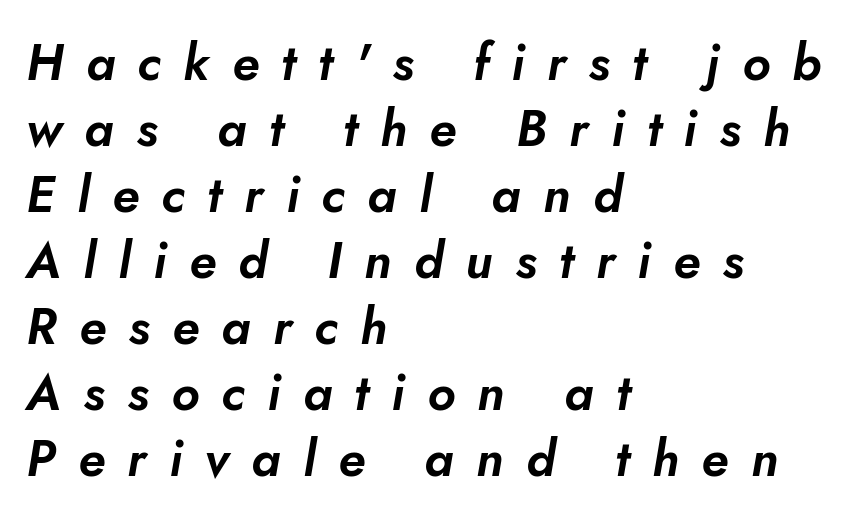
Check the space under the baseline: it is left empty. Designer's note — italics engaged. Evenly set lines give the paragraph a standard silhouette. This sample is left-justified, so line endings fall wherever the words run out. Looks like regular typesetting: each glyph gets only the width it needs. Display-style spreading of the glyphs; the letterfit is very open.
